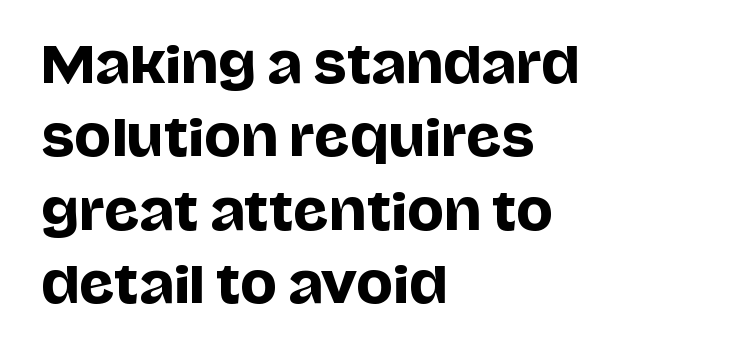
{"serif": "no", "italic": "no", "width": "normal", "stroke_contrast": "low", "x_height": "large", "monospaced": "no", "underline": "no", "align": "left", "line_spacing": "normal", "line_spacing_ratio": 1.5, "letter_spacing": "normal", "letter_spacing_em": 0.0, "glyph_px": 49}
